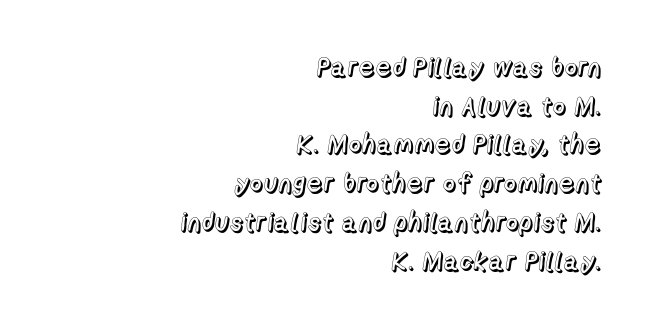
Clear beneath every line of the passage. If you measured baseline to baseline, you'd find a middling distance. All the whitespace from short lines collects on the left. Between one letter and the next there's only the usual sliver of space.
